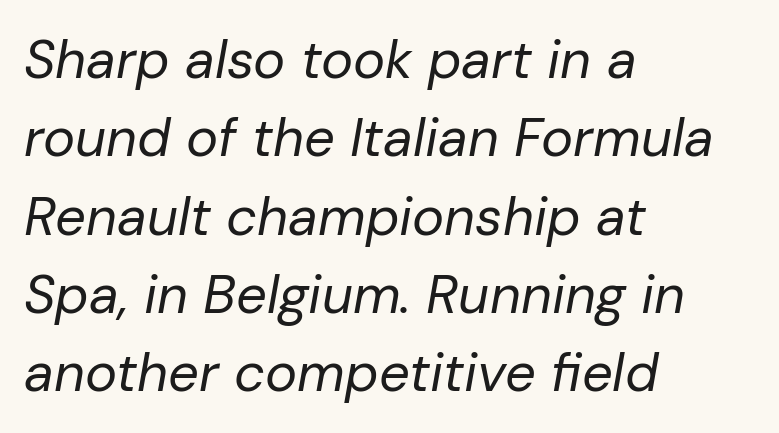
Has an underline been added? It has not. Proportional: the letters do not fall into vertical columns. Line spacing here is normal. The weight would be labelled regular, book, light, or lighter still. Short and long lines alike share a common starting point at left. The passage shown leans; its letterforms are oblique.
